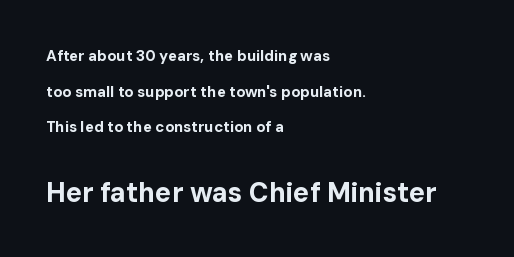
The image shows 27 px bold type, upright; set left-aligned, loose line spacing (2.38x), normal letter spacing, not underlined; the second (bottom) block is 1.8x larger.
